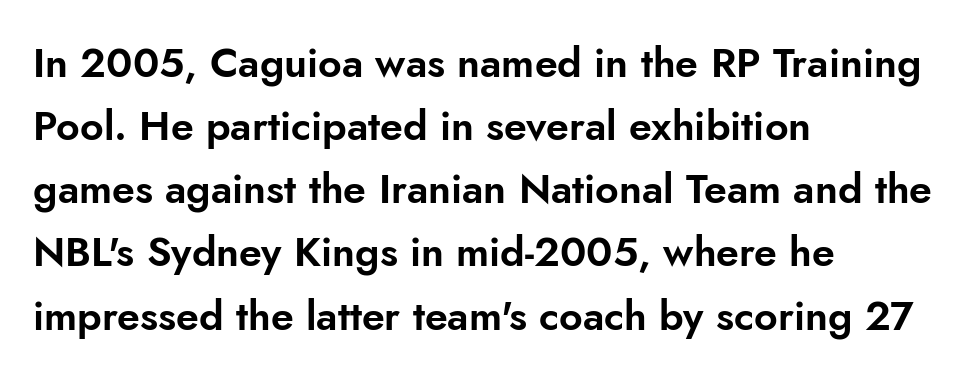
{"serif": "no", "italic": "no", "width": "normal", "stroke_contrast": "low", "x_height": "small", "monospaced": "no", "underline": "no", "align": "left", "line_spacing": "normal", "line_spacing_ratio": 1.54, "letter_spacing": "normal", "letter_spacing_em": 0.0, "glyph_px": 41}
